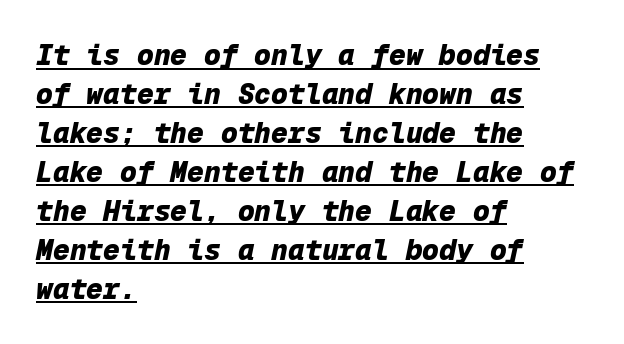
{"italic": "yes", "lean": "right", "slant_degrees": 12, "bold": "yes", "weight": "heavy", "width": "normal", "stroke_contrast": "low", "x_height": "medium", "monospaced": "yes", "underline": "yes", "align": "left", "line_spacing": "normal", "line_spacing_ratio": 1.39, "letter_spacing": "normal", "letter_spacing_em": 0.0, "glyph_px": 28}
